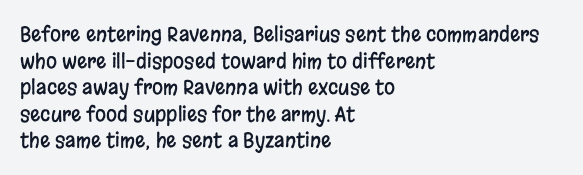
{"italic": "no", "underline": "no", "align": "left", "line_spacing": "normal", "line_spacing_ratio": 1.33, "letter_spacing": "normal", "letter_spacing_em": 0.0, "glyph_px": 20}
